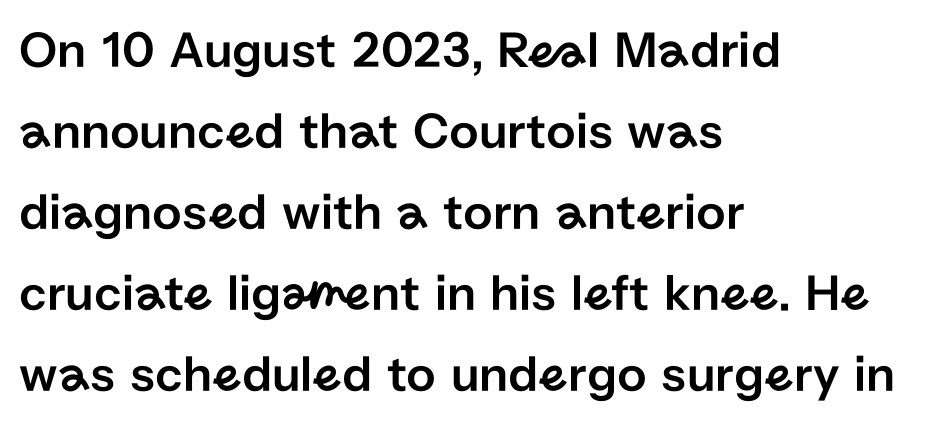
Q: Is the text italic (slanted)? A: No, it is upright.
Q: Is the typeface a serif or a sans-serif typeface? A: Sans-serif.
Q: Is the text underlined? A: No.
Q: How is the paragraph aligned? A: Left-aligned.
Q: Is the spacing between letters normal or unusually wide? A: Normal.
Q: Is the spacing between lines tight, normal or loose? A: Normal.
Q: Width (condensed, normal, or wide)? A: Normal.
Q: Stroke contrast? A: Low.
Q: x-height? A: Medium.
Q: Monospaced? A: No.
